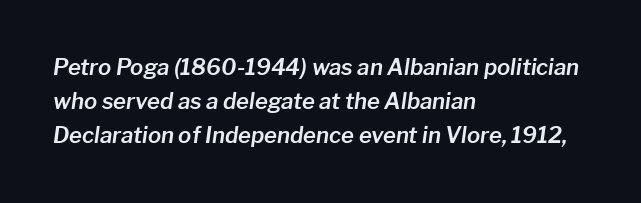
The image shows 22 px text type, italic (leaning right); set left-aligned, normal line spacing (1.55x), normal letter spacing, not underlined.
